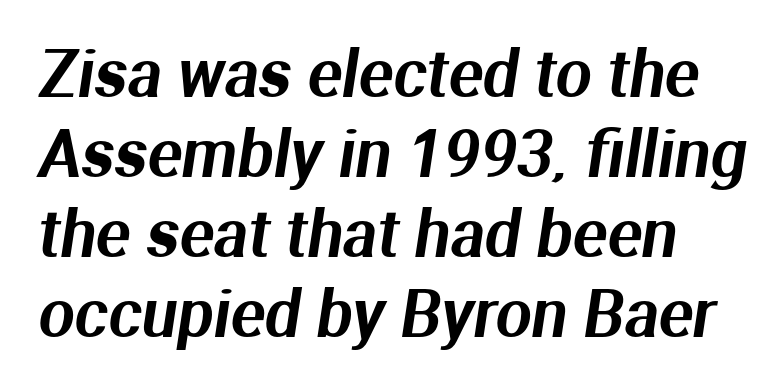
The image shows 64 px sans-serif type; set normal line spacing (1.25x), normal letter spacing, not underlined; medium stroke contrast and a medium x-height.
